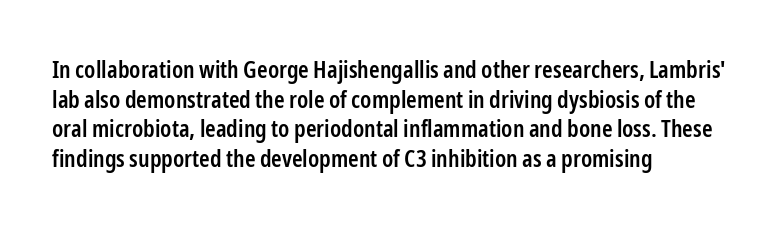
Q: Is the text bold? A: Semi-bold.
Q: Is the text italic (slanted)? A: No, it is upright.
Q: Is the text underlined? A: No.
Q: How is the paragraph aligned? A: Left-aligned.
Q: Is the spacing between letters normal or unusually wide? A: Normal.
